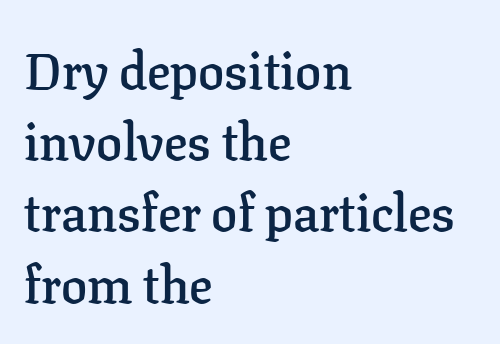
Q: Is the text bold? A: Semi-bold.
Q: Is the text italic (slanted)? A: No, it is upright.
Q: Is the typeface a serif or a sans-serif typeface? A: Serif.
Q: Is the text underlined? A: No.
Q: How is the paragraph aligned? A: Left-aligned.
Q: Is the spacing between letters normal or unusually wide? A: Normal.
Q: Is the spacing between lines tight, normal or loose? A: Normal.
Q: Width (condensed, normal, or wide)? A: Normal.
Q: Stroke contrast? A: Low.
Q: x-height? A: Medium.
Q: Monospaced? A: No.
